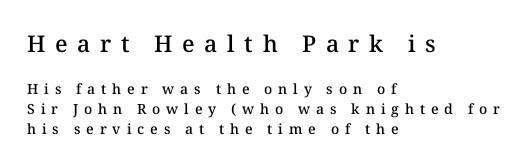
Q: Is the text bold? A: Semi-bold.
Q: Is the text italic (slanted)? A: No, it is upright.
Q: Is the text underlined? A: No.
Q: How is the paragraph aligned? A: Left-aligned.
Q: Is the spacing between letters normal or unusually wide? A: Unusually wide.
Q: Is the spacing between lines tight, normal or loose? A: Normal.
Q: Which block of text is set in a larger size, the first (top) or the second (bottom)? A: The first (top) one.
